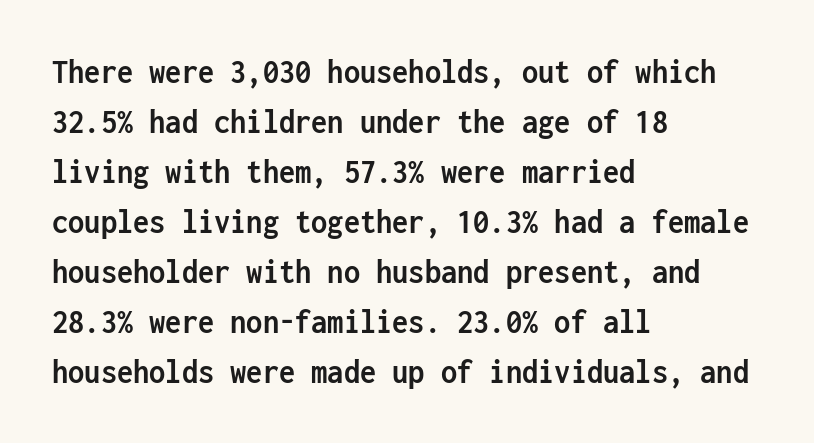
When letters stand straight like this, we call the style roman or upright. Leftover space on each line is placed entirely after the last word. The face used here is rendered with its standard letterfit. The face used here has the dense, thick strokes of a bold. You can tell from the bare stems that sans-serif type was used. The passage shown is not underscored anywhere.
